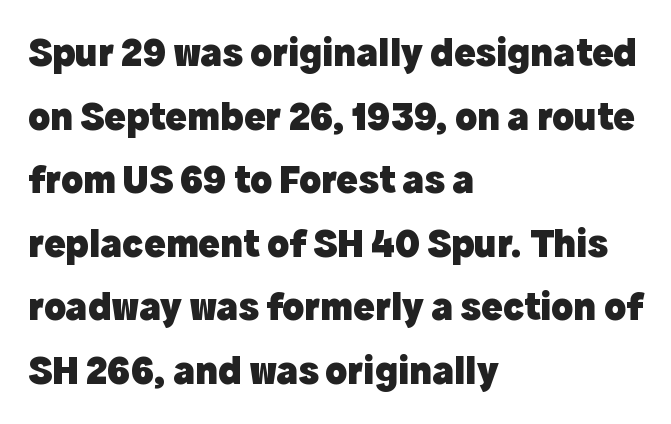
Q: Is the text bold? A: Yes.
Q: Is the text italic (slanted)? A: No, it is upright.
Q: Is the typeface a serif or a sans-serif typeface? A: Sans-serif.
Q: Is the text underlined? A: No.
Q: How is the paragraph aligned? A: Left-aligned.
Q: Is the spacing between letters normal or unusually wide? A: Normal.
Q: Is the spacing between lines tight, normal or loose? A: Normal.
Q: Width (condensed, normal, or wide)? A: Normal.
Q: x-height? A: Medium.
Q: Monospaced? A: No.
